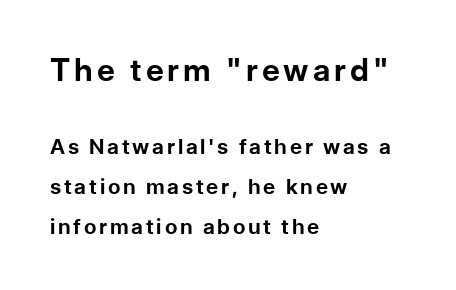
Q: Is the text bold? A: Yes.
Q: Is the text italic (slanted)? A: No, it is upright.
Q: Is the typeface a serif or a sans-serif typeface? A: Sans-serif.
Q: Is the text underlined? A: No.
Q: How is the paragraph aligned? A: Left-aligned.
Q: Which block of text is set in a larger size, the first (top) or the second (bottom)? A: The first (top) one.
Q: Width (condensed, normal, or wide)? A: Normal.
Q: Stroke contrast? A: Low.
Q: x-height? A: Medium.
Q: Monospaced? A: No.
